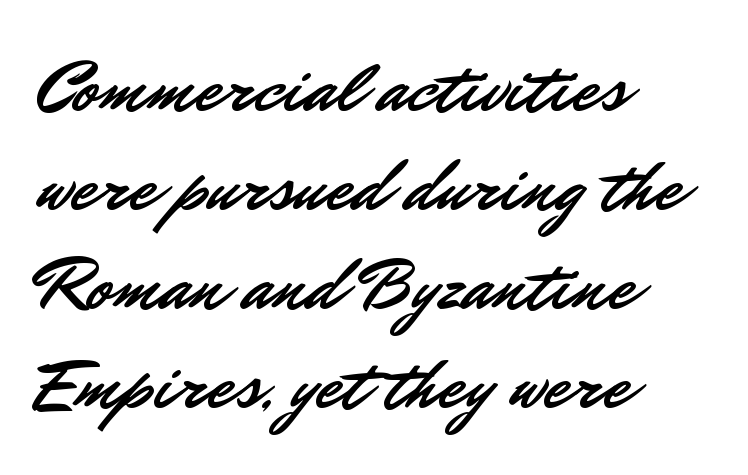
The rows are spaced the way most documents space them. How are the letters spaced? Ordinarily, with no added tracking. The passage shown is typed in a proportional face where columns would drift. In terms of letterform style, serifs are entirely absent.
